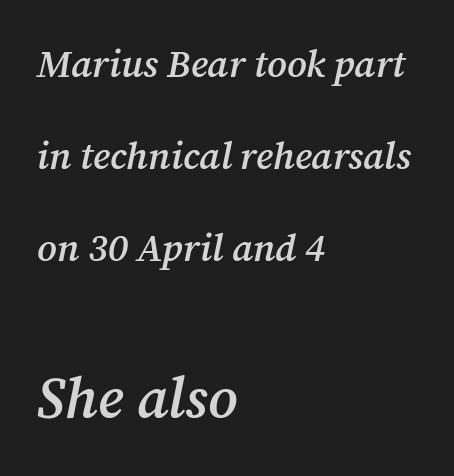
{"serif": "yes", "italic": "yes", "lean": "right", "slant_degrees": 12, "bold": "semi", "weight": "semibold", "width": "normal", "stroke_contrast": "medium", "x_height": "medium", "monospaced": "no", "underline": "no", "align": "left", "line_spacing": "loose", "line_spacing_ratio": 2.42, "letter_spacing": "normal", "letter_spacing_em": 0.0, "larger_block": "second", "size_ratio": 1.5, "glyph_px": 57}
